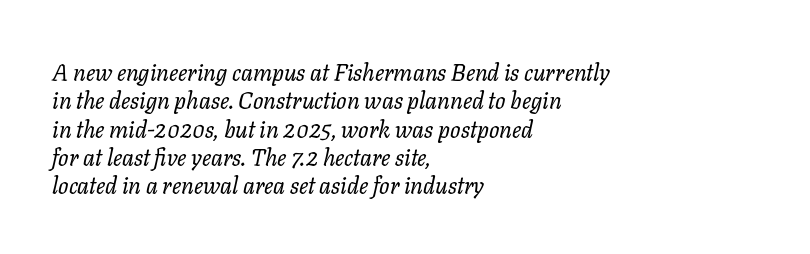
{"italic": "yes", "lean": "right", "slant_degrees": 11, "bold": "no", "underline": "no", "align": "left", "line_spacing_ratio": 1.23, "letter_spacing": "normal", "letter_spacing_em": 0.0, "glyph_px": 23}
